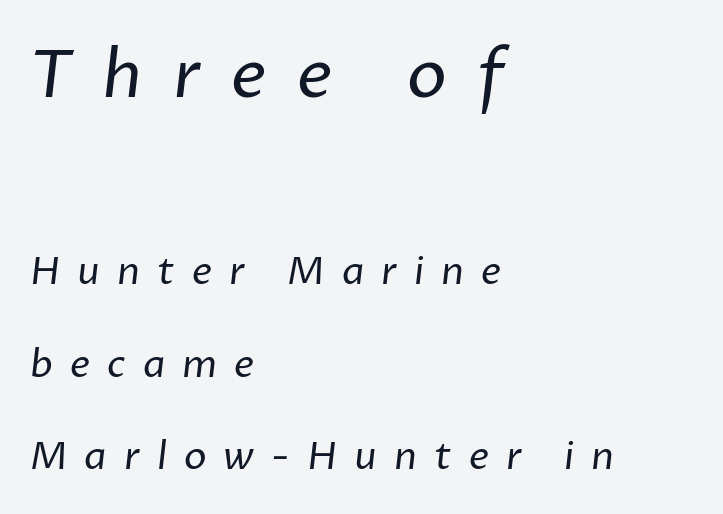
{"serif": "no", "bold": "no", "weight": "regular", "width": "normal", "stroke_contrast": "low", "x_height": "medium", "monospaced": "no", "underline": "no", "align": "left", "line_spacing": "loose", "line_spacing_ratio": 2.43, "letter_spacing": "wide", "letter_spacing_em": 0.45, "larger_block": "first", "size_ratio": 1.76, "glyph_px": 67}
